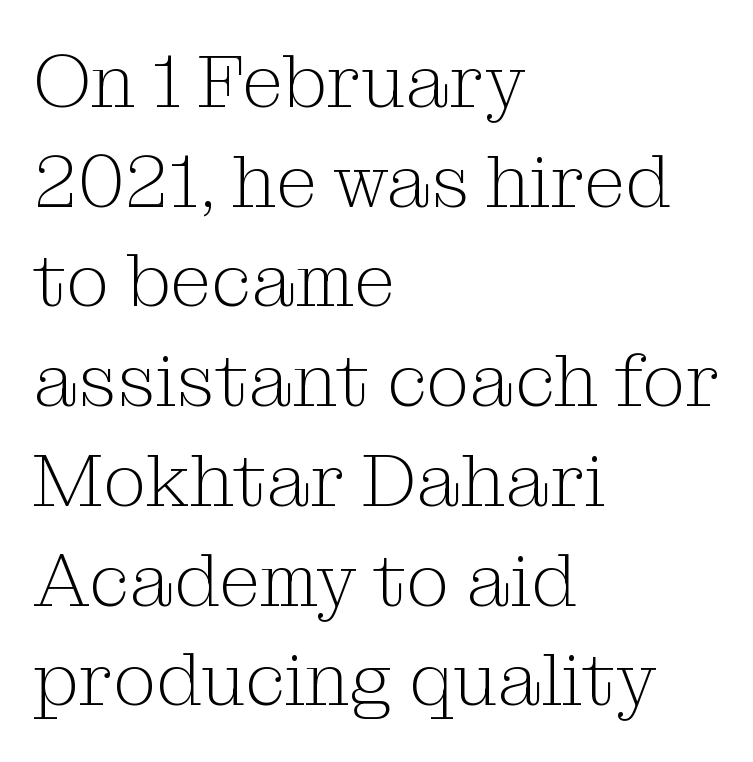
The lines sit at an ordinary, default distance from one another. Every character sits straight up, as roman type does. Are there feet on the stems? There are — it's a serif. Nobody drew a line under any word here. Short note: letters normally spaced. The letters advance in unequal steps, a hallmark of proportional type.
